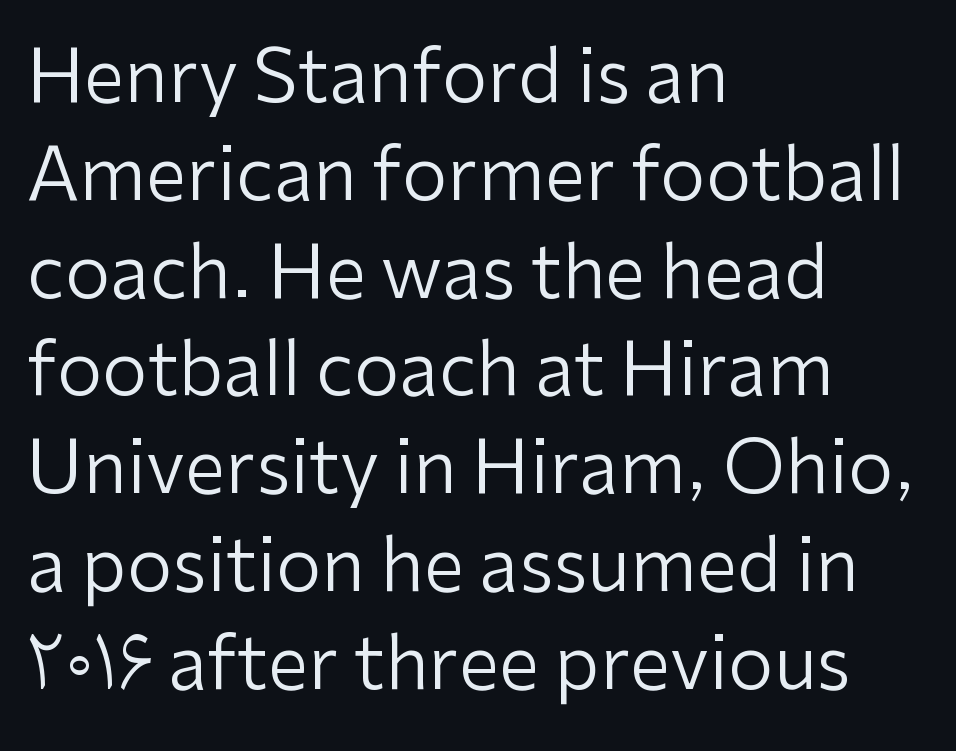
{"serif": "no", "italic": "no", "bold": "no", "weight": "regular", "width": "normal", "stroke_contrast": "low", "x_height": "medium", "monospaced": "no", "underline": "no", "align": "left", "line_spacing": "normal", "line_spacing_ratio": 1.34, "letter_spacing": "normal", "letter_spacing_em": 0.0, "glyph_px": 73}
